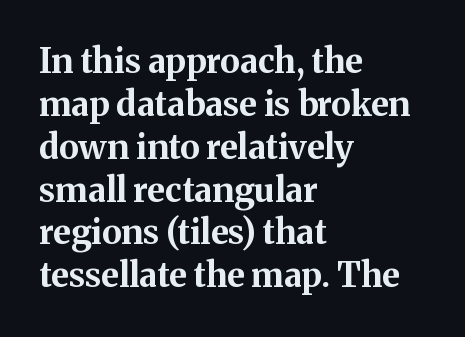
Check under the words: just untouched page. The lettering stays uniformly vertical, giving the passage a roman look. Each new line begins a customary step beneath the previous one. A serif font was chosen for this passage. Left-aligned paragraph, ragged on the right. Each glyph is drawn with heavy, bold strokes.
